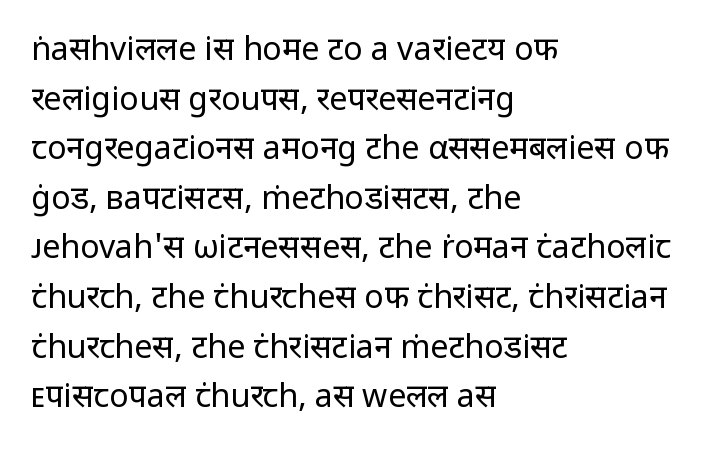
{"serif": "no", "italic": "no", "bold": "no", "weight": "regular", "width": "normal", "stroke_contrast": "low", "x_height": "medium", "monospaced": "no", "underline": "no", "align": "left", "line_spacing": "normal", "line_spacing_ratio": 1.55, "letter_spacing": "normal", "letter_spacing_em": 0.0, "glyph_px": 32}
